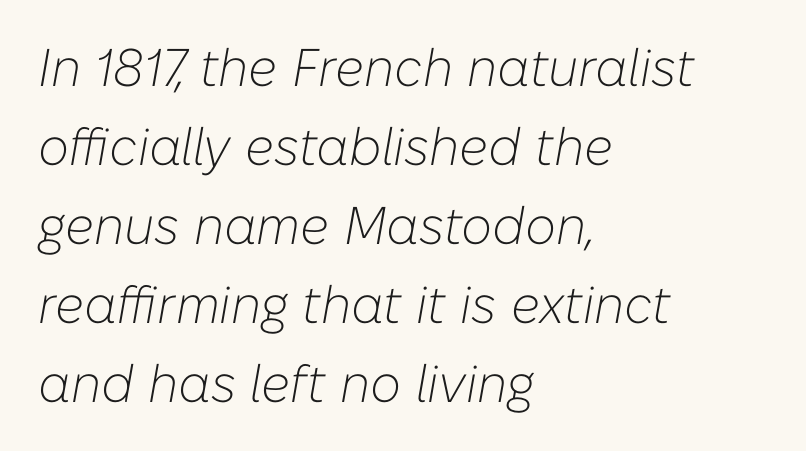
The image shows 53 px light type, italic (leaning right); set left-aligned, normal line spacing (1.49x), normal letter spacing, not underlined; low stroke contrast and a medium x-height.
